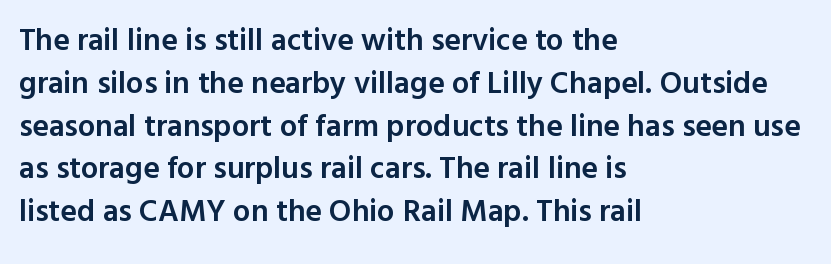
The image shows 31 px semibold sans-serif type, upright; set left-aligned, normal line spacing (1.38x), normal letter spacing, not underlined; a medium x-height.
